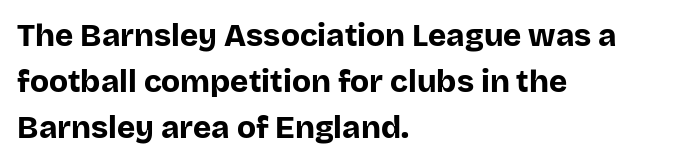
The image shows 31 px bold sans-serif type, upright; set left-aligned, normal line spacing (1.49x), normal letter spacing, not underlined; low stroke contrast and a large x-height.
